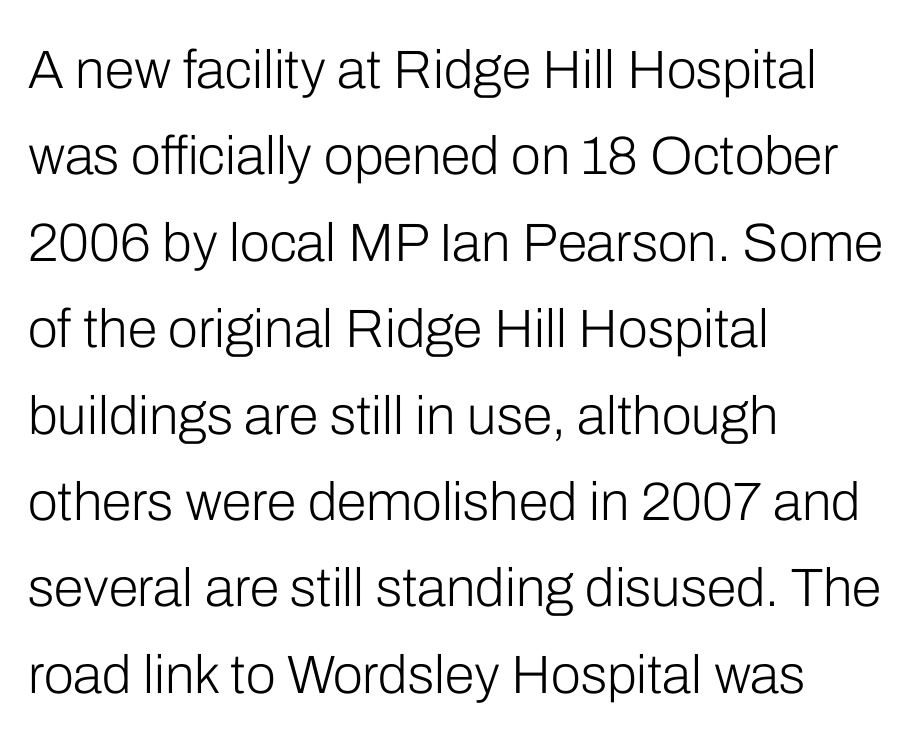
Q: Is the text bold? A: No.
Q: Is the text italic (slanted)? A: No, it is upright.
Q: Is the typeface a serif or a sans-serif typeface? A: Sans-serif.
Q: Is the text underlined? A: No.
Q: How is the paragraph aligned? A: Left-aligned.
Q: Is the spacing between letters normal or unusually wide? A: Normal.
Q: Is the spacing between lines tight, normal or loose? A: Normal.
Q: Width (condensed, normal, or wide)? A: Normal.
Q: Stroke contrast? A: Low.
Q: x-height? A: Medium.
Q: Monospaced? A: No.
